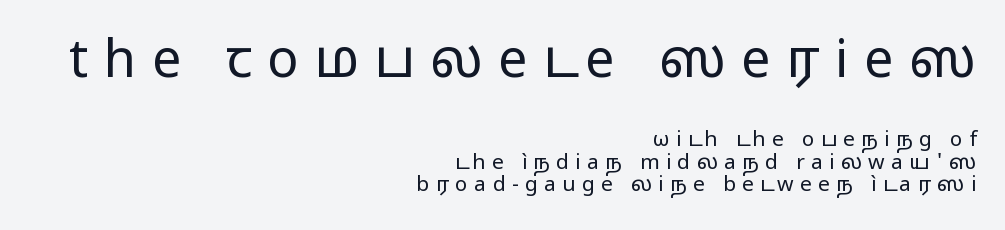
{"serif": "no", "italic": "no", "bold": "no", "weight": "regular", "width": "wide", "stroke_contrast": "low", "x_height": "medium", "monospaced": "no", "underline": "no", "align": "right", "line_spacing": "tight", "line_spacing_ratio": 1.07, "letter_spacing": "wide", "letter_spacing_em": 0.3, "larger_block": "first", "size_ratio": 2.48, "glyph_px": 52}
